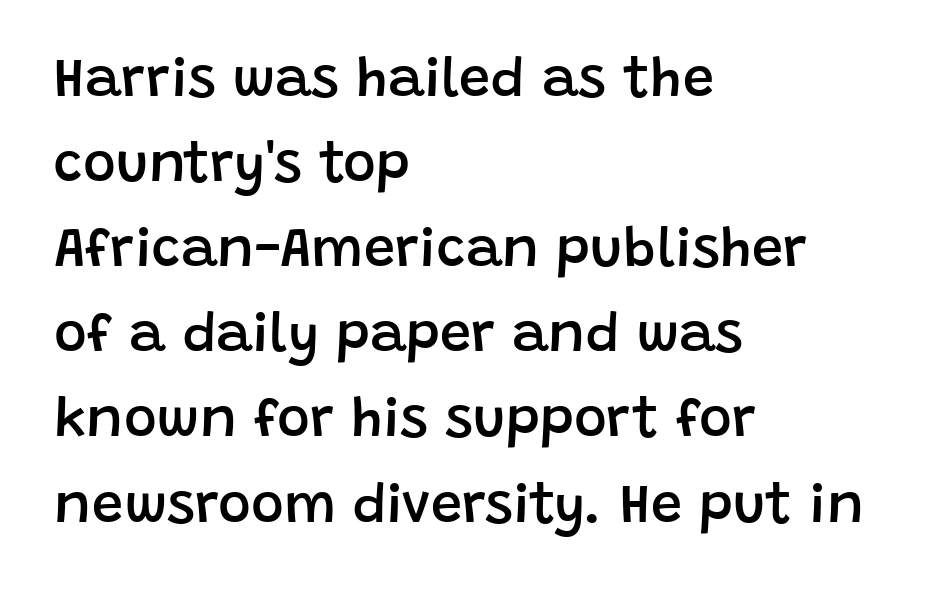
The lines in this sample share a left origin and differ only in where they stop. Each glyph is drawn with semibold strokes, heavier than normal yet not fully bold. In terms of letterform style, serifs are entirely absent. Posture: upright roman.
